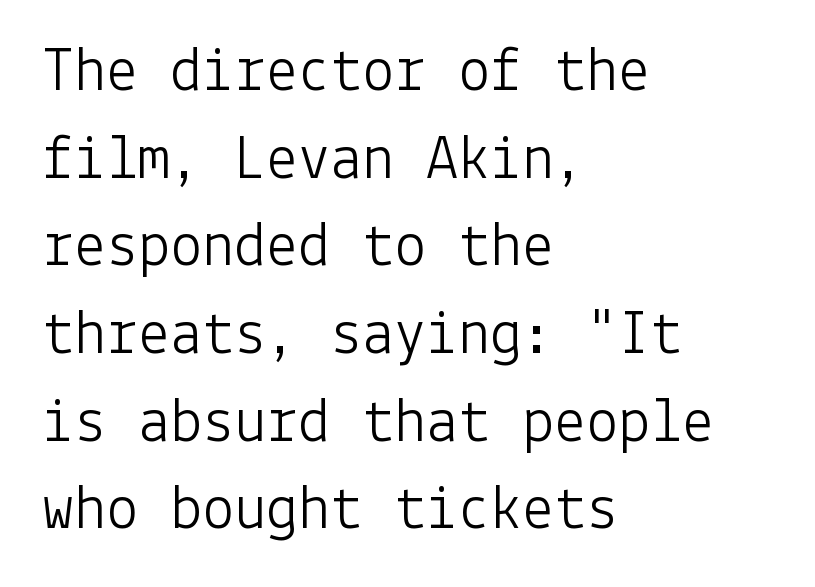
{"serif": "no", "italic": "no", "bold": "no", "weight": "light", "width": "normal", "stroke_contrast": "low", "x_height": "medium", "underline": "no", "align": "left", "line_spacing": "normal", "line_spacing_ratio": 1.37, "letter_spacing": "normal", "letter_spacing_em": 0.0, "glyph_px": 64}
